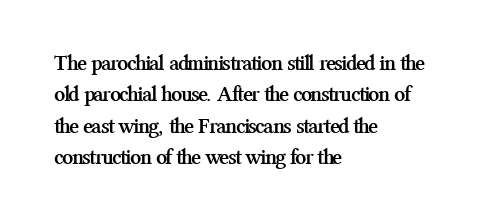
The image shows 22 px bold type, upright; set left-aligned, normal line spacing (1.43x), normal letter spacing, not underlined.
